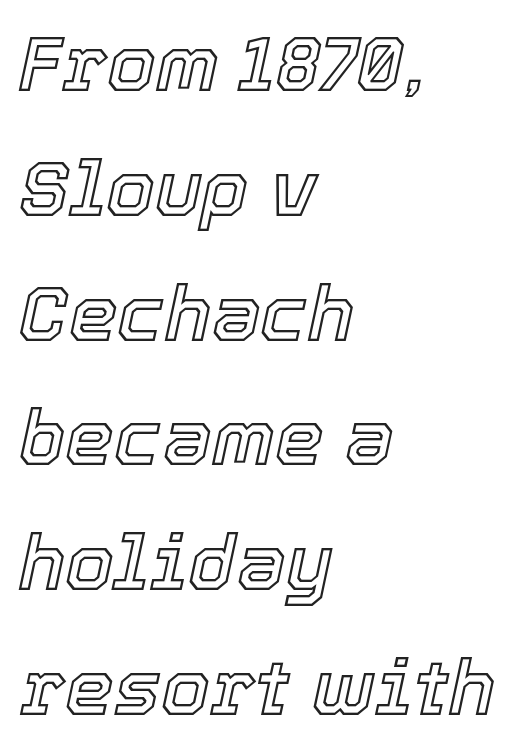
Q: Is the text italic (slanted)? A: Yes, it leans right by about 12 degrees.
Q: Is the text underlined? A: No.
Q: How is the paragraph aligned? A: Left-aligned.
Q: Is the spacing between letters normal or unusually wide? A: Normal.
Q: Is the spacing between lines tight, normal or loose? A: Normal.
Q: Width (condensed, normal, or wide)? A: Normal.
Q: x-height? A: Medium.
Q: Monospaced? A: No.
